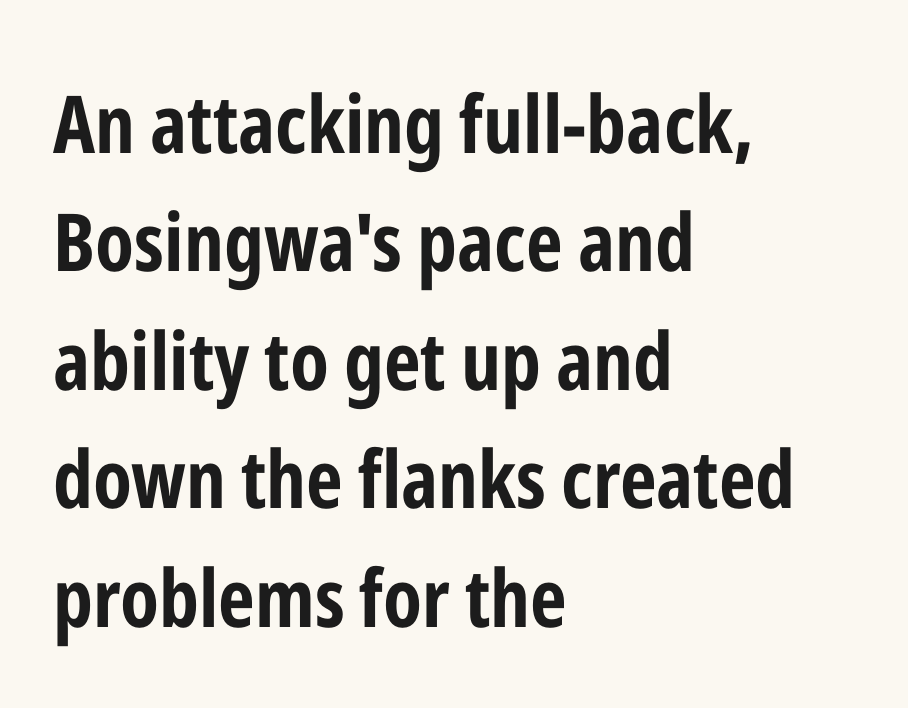
The image shows 80 px bold, condensed sans-serif type, upright; set left-aligned, normal line spacing (1.48x), normal letter spacing, not underlined; low stroke contrast and a medium x-height.
